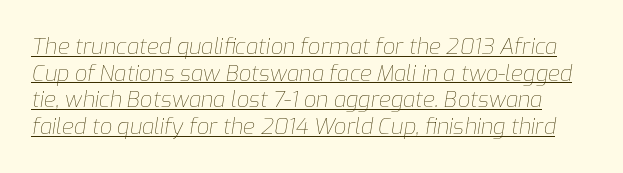
The image shows 22 px text type, italic (leaning right); set line spacing 1.21x, normal letter spacing, underlined.
